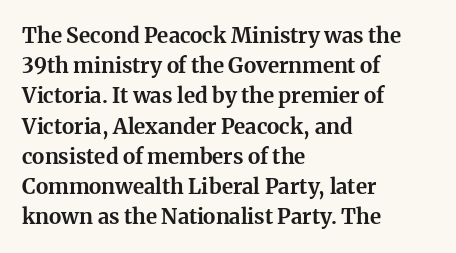
Q: Is the text bold? A: Yes.
Q: Is the text italic (slanted)? A: No, it is upright.
Q: Is the text underlined? A: No.
Q: How is the paragraph aligned? A: Left-aligned.
Q: Is the spacing between letters normal or unusually wide? A: Normal.
Q: Is the spacing between lines tight, normal or loose? A: Normal.
